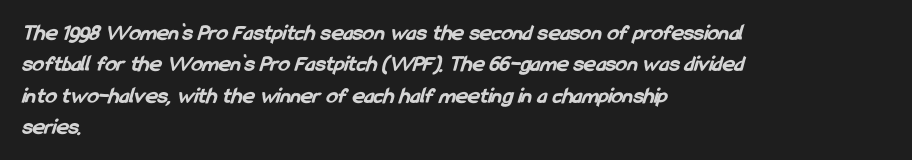
Q: Is the text bold? A: Yes.
Q: Is the text underlined? A: No.
Q: How is the paragraph aligned? A: Left-aligned.
Q: Is the spacing between letters normal or unusually wide? A: Normal.
Q: Is the spacing between lines tight, normal or loose? A: Normal.
